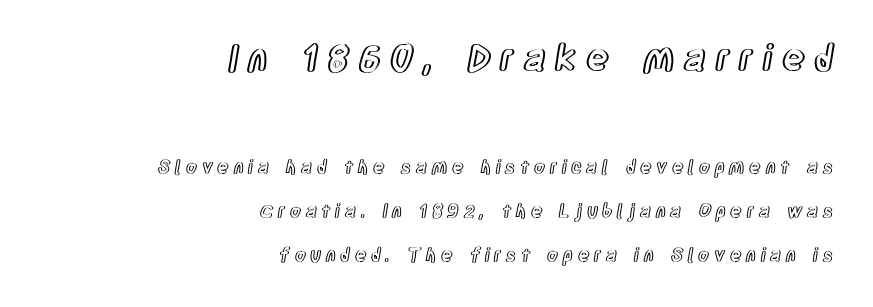
{"width": "condensed", "x_height": "large", "monospaced": "no", "underline": "no", "align": "right", "line_spacing": "loose", "line_spacing_ratio": 2.45, "letter_spacing": "wide", "letter_spacing_em": 0.25, "larger_block": "first", "size_ratio": 2.0, "glyph_px": 36}
